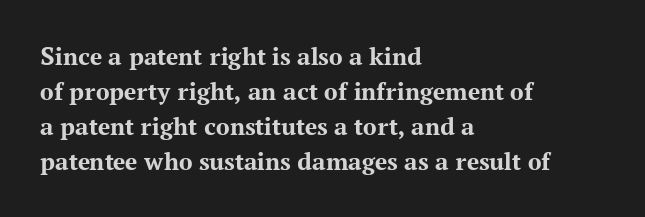
The image shows 27 px bold type, upright; set left-aligned, normal line spacing (1.3x), normal letter spacing, not underlined.
